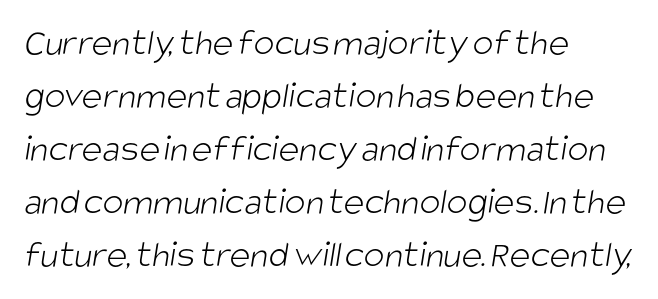
Q: Is the text bold? A: No.
Q: Is the typeface a serif or a sans-serif typeface? A: Sans-serif.
Q: Is the text underlined? A: No.
Q: How is the paragraph aligned? A: Left-aligned.
Q: Is the spacing between letters normal or unusually wide? A: Normal.
Q: Is the spacing between lines tight, normal or loose? A: Normal.
Q: Width (condensed, normal, or wide)? A: Condensed.
Q: Stroke contrast? A: Low.
Q: x-height? A: Large.
Q: Monospaced? A: No.
